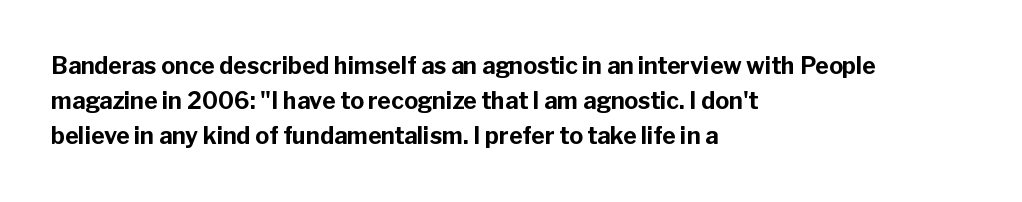
The image shows 23 px bold type, upright; set left-aligned, normal line spacing (1.53x), normal letter spacing, not underlined.
